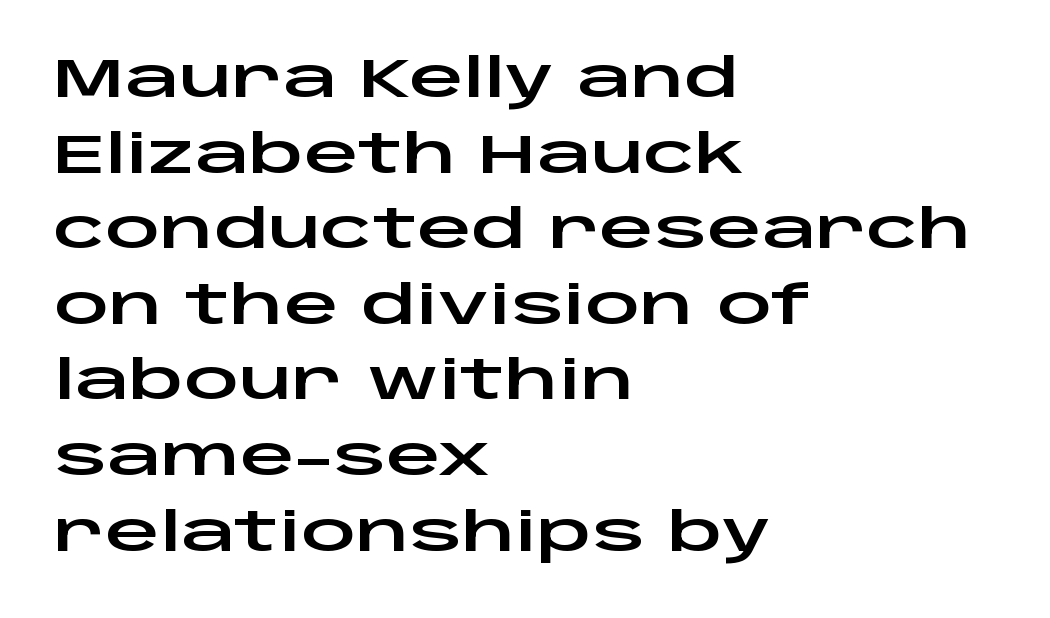
The image shows 54 px wide sans-serif type, upright; set left-aligned, normal line spacing (1.4x), normal letter spacing, not underlined; low stroke contrast and a large x-height.
